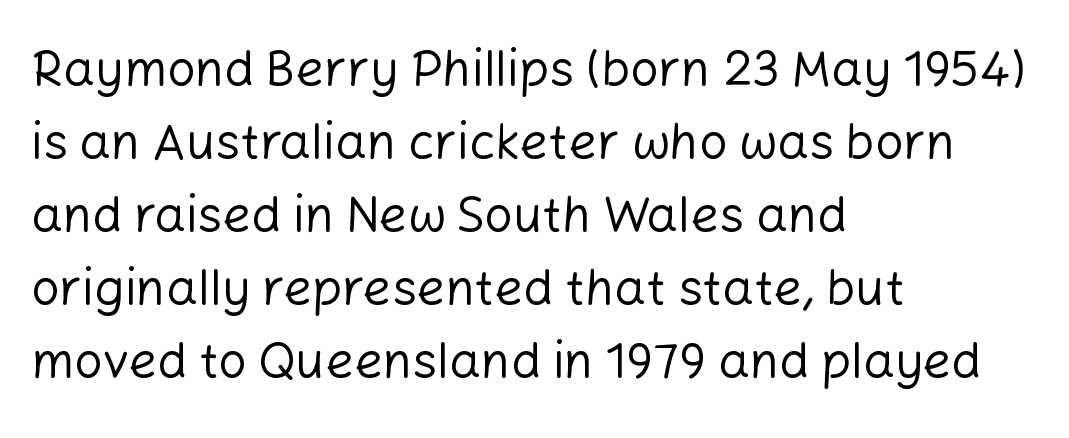
{"serif": "no", "italic": "no", "bold": "no", "weight": "regular", "width": "normal", "stroke_contrast": "low", "x_height": "medium", "monospaced": "no", "underline": "no", "align": "left", "line_spacing": "normal", "line_spacing_ratio": 1.46, "letter_spacing": "normal", "letter_spacing_em": 0.0, "glyph_px": 50}
